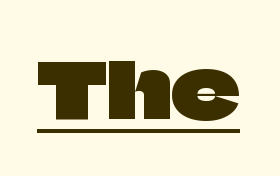
Q: Is the text italic (slanted)? A: No, it is upright.
Q: Is the typeface a serif or a sans-serif typeface? A: Sans-serif.
Q: Is the text underlined? A: Yes.
Q: Is the spacing between letters normal or unusually wide? A: Normal.
Q: Width (condensed, normal, or wide)? A: Normal.
Q: Stroke contrast? A: Low.
Q: x-height? A: Large.
Q: Monospaced? A: No.
